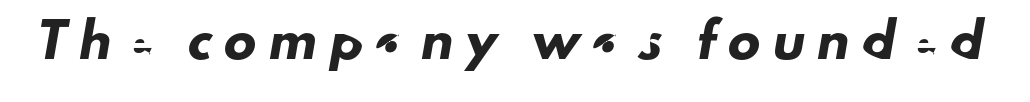
Q: Is the typeface a serif or a sans-serif typeface? A: Sans-serif.
Q: Is the text underlined? A: No.
Q: Is the spacing between letters normal or unusually wide? A: Unusually wide.
Q: Width (condensed, normal, or wide)? A: Normal.
Q: Stroke contrast? A: Low.
Q: x-height? A: Small.
Q: Monospaced? A: No.
